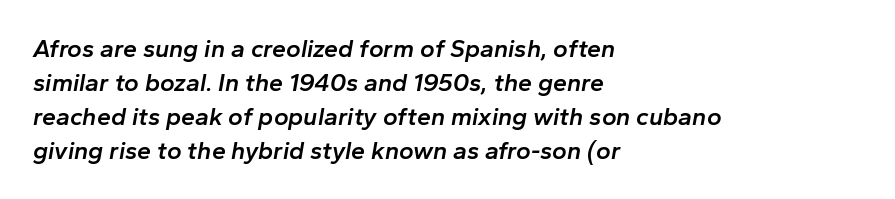
The image shows 25 px text type, italic (leaning right); set left-aligned, normal line spacing (1.36x), normal letter spacing, not underlined.
